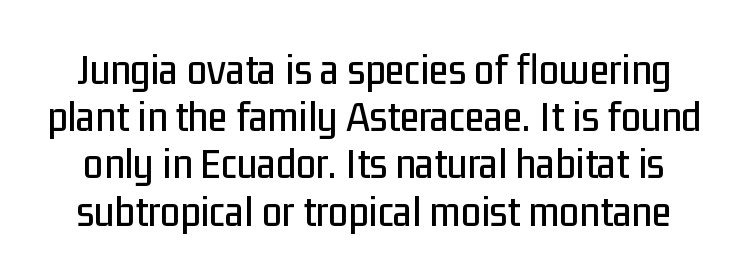
{"serif": "no", "italic": "no", "width": "condensed", "stroke_contrast": "low", "x_height": "medium", "monospaced": "no", "underline": "no", "line_spacing": "tight", "line_spacing_ratio": 1.05, "letter_spacing": "normal", "letter_spacing_em": 0.0, "glyph_px": 45}
